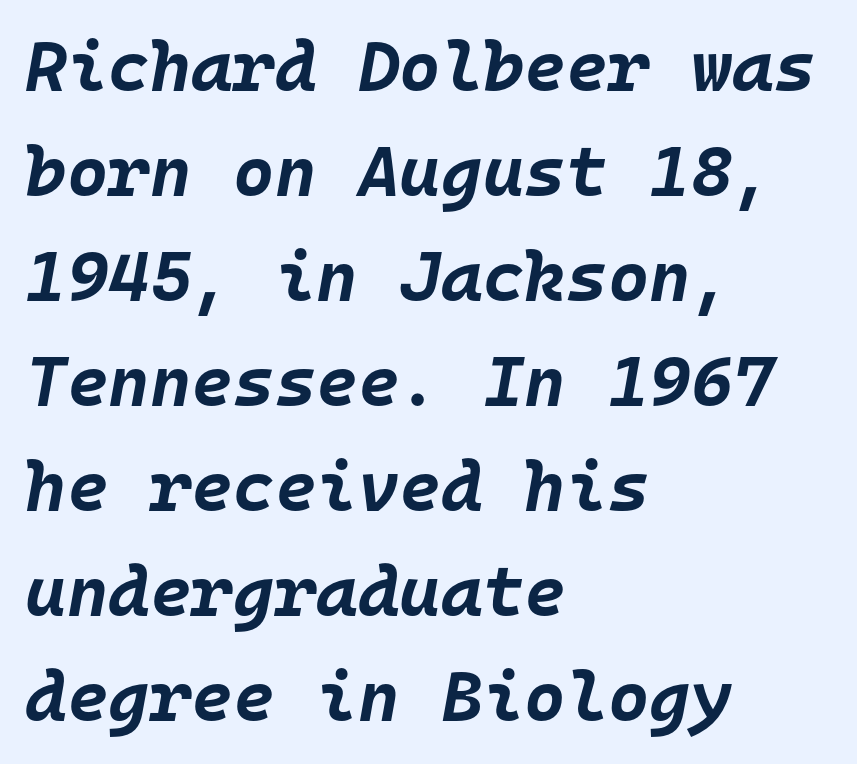
Letter spacing: default. Where is the straight margin? On the left. The rendering applies a slant to the glyphs. Lines of text with bare space underneath.
